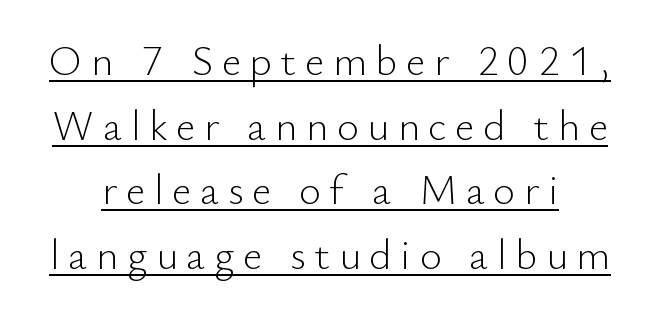
The image shows 42 px light sans-serif type, upright; set normal line spacing (1.54x), unusually wide letter spacing (+0.21 em), underlined; low stroke contrast and a small x-height.
